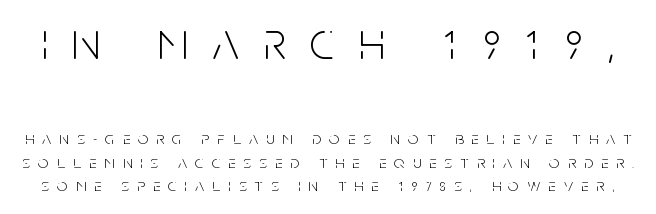
{"serif": "no", "italic": "no", "bold": "no", "weight": "light", "width": "condensed", "stroke_contrast": "low", "x_height": "large", "monospaced": "no", "underline": "no", "line_spacing": "normal", "line_spacing_ratio": 1.3, "letter_spacing": "wide", "letter_spacing_em": 0.46, "larger_block": "first", "size_ratio": 2.94, "glyph_px": 53}
